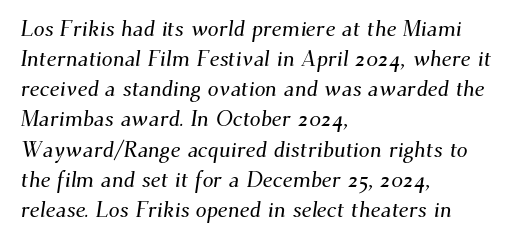
Q: Is the text underlined? A: No.
Q: How is the paragraph aligned? A: Left-aligned.
Q: Is the spacing between letters normal or unusually wide? A: Normal.
Q: Is the spacing between lines tight, normal or loose? A: Normal.
